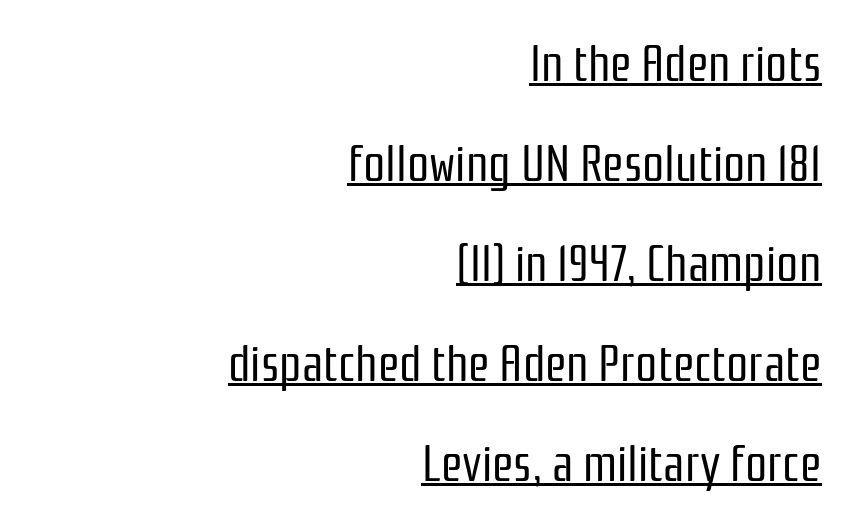
Q: Is the text bold? A: No.
Q: Is the text italic (slanted)? A: No, it is upright.
Q: Is the typeface a serif or a sans-serif typeface? A: Sans-serif.
Q: Is the text underlined? A: Yes.
Q: How is the paragraph aligned? A: Right-aligned.
Q: Is the spacing between letters normal or unusually wide? A: Normal.
Q: Is the spacing between lines tight, normal or loose? A: Loose.
Q: Width (condensed, normal, or wide)? A: Condensed.
Q: Stroke contrast? A: Low.
Q: x-height? A: Medium.
Q: Monospaced? A: No.
